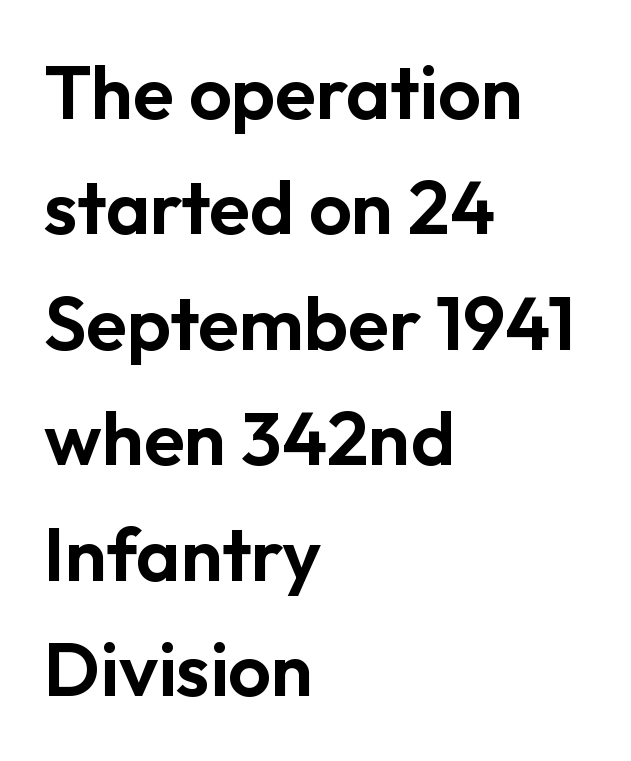
Q: Is the text italic (slanted)? A: No, it is upright.
Q: Is the typeface a serif or a sans-serif typeface? A: Sans-serif.
Q: Is the text underlined? A: No.
Q: How is the paragraph aligned? A: Left-aligned.
Q: Is the spacing between letters normal or unusually wide? A: Normal.
Q: Is the spacing between lines tight, normal or loose? A: Normal.
Q: Width (condensed, normal, or wide)? A: Normal.
Q: Stroke contrast? A: Low.
Q: x-height? A: Medium.
Q: Monospaced? A: No.
